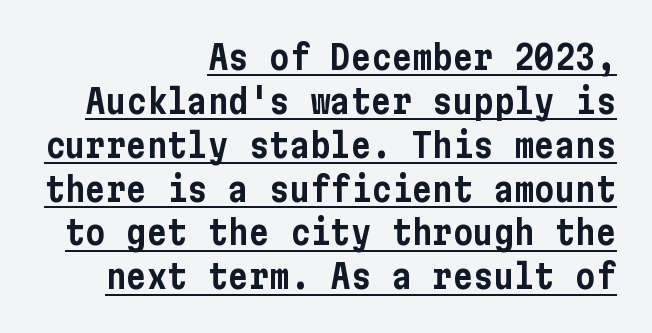
{"serif": "no", "italic": "no", "width": "condensed", "stroke_contrast": "low", "x_height": "medium", "underline": "yes", "align": "right", "line_spacing": "normal", "line_spacing_ratio": 1.29, "letter_spacing": "normal", "letter_spacing_em": 0.0, "glyph_px": 34}
